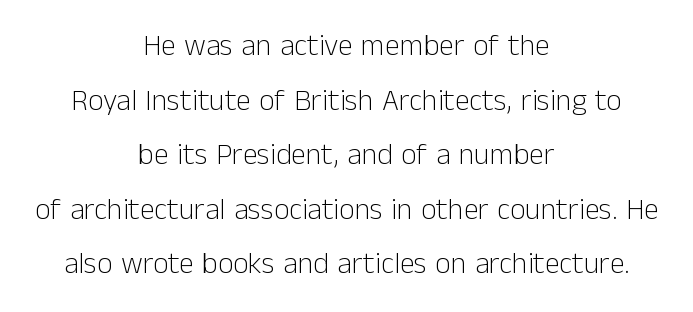
{"serif": "no", "italic": "no", "bold": "no", "weight": "light", "width": "normal", "stroke_contrast": "low", "x_height": "medium", "monospaced": "no", "underline": "no", "align": "center", "line_spacing_ratio": 1.82, "letter_spacing": "normal", "letter_spacing_em": 0.0, "glyph_px": 30}
